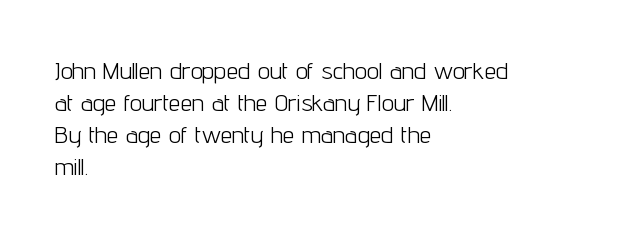
The image shows 24 px text type, upright; set left-aligned, normal line spacing (1.33x), normal letter spacing, not underlined.
